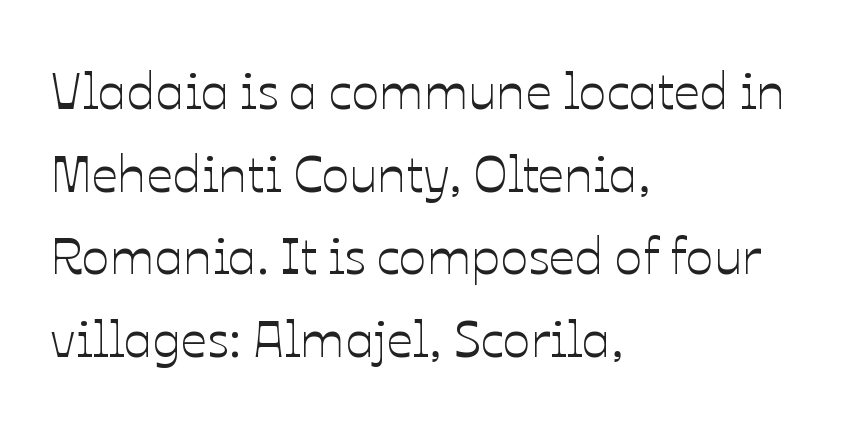
The image shows 52 px text type, upright; set left-aligned, normal line spacing (1.59x), normal letter spacing, not underlined; low stroke contrast and a medium x-height.
